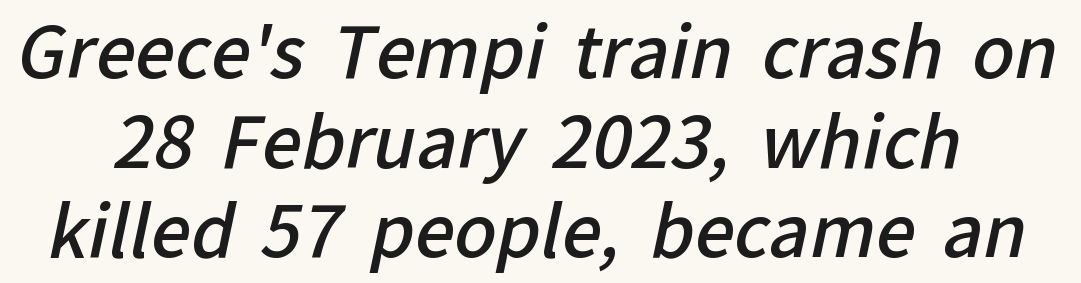
Q: Is the text bold? A: Semi-bold.
Q: Is the typeface a serif or a sans-serif typeface? A: Sans-serif.
Q: Is the text underlined? A: No.
Q: Is the spacing between letters normal or unusually wide? A: Normal.
Q: Is the spacing between lines tight, normal or loose? A: Normal.
Q: Width (condensed, normal, or wide)? A: Normal.
Q: Stroke contrast? A: Low.
Q: x-height? A: Medium.
Q: Monospaced? A: No.
